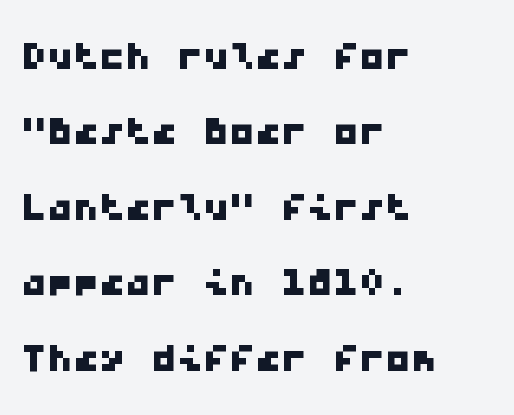
Every character here occupies the same horizontal width, giving the sample a typewriter-like rhythm. Underline: absent. Where is the straight margin? On the left. A typesetter would label this face a sans. Short note: letters normally spaced.
